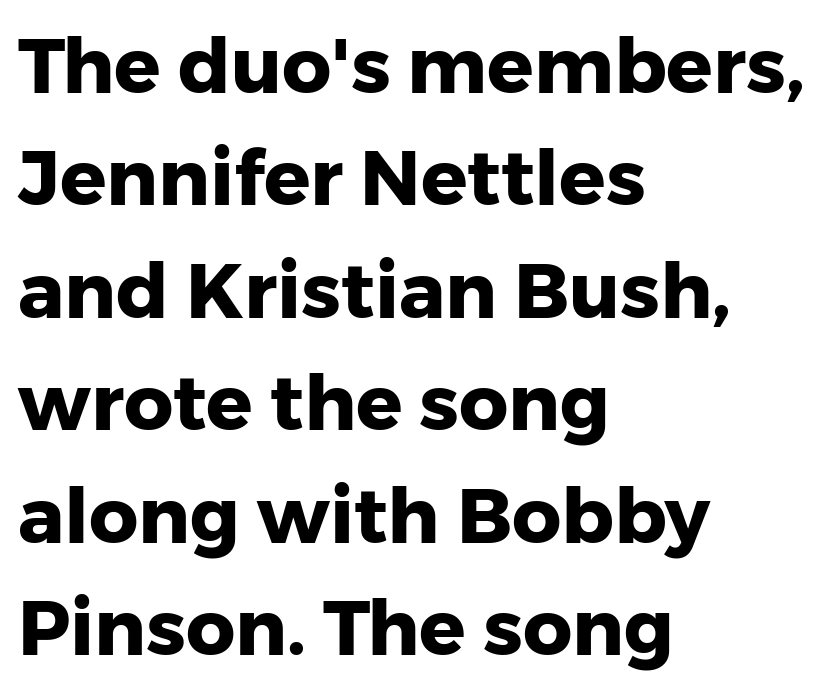
The image shows 77 px heavy sans-serif type, upright; set left-aligned, normal line spacing (1.46x), normal letter spacing, not underlined; low stroke contrast and a medium x-height.
